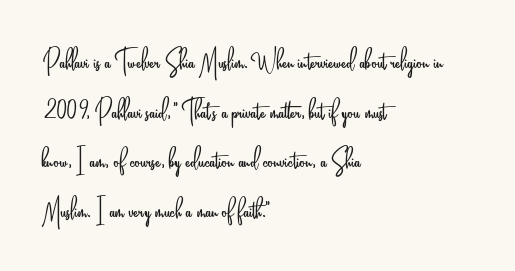
Q: Is the text bold? A: No.
Q: Is the typeface a serif or a sans-serif typeface? A: Sans-serif.
Q: Is the text underlined? A: No.
Q: How is the paragraph aligned? A: Left-aligned.
Q: Is the spacing between letters normal or unusually wide? A: Normal.
Q: Is the spacing between lines tight, normal or loose? A: Normal.
Q: Width (condensed, normal, or wide)? A: Condensed.
Q: Stroke contrast? A: Low.
Q: x-height? A: Small.
Q: Monospaced? A: No.
